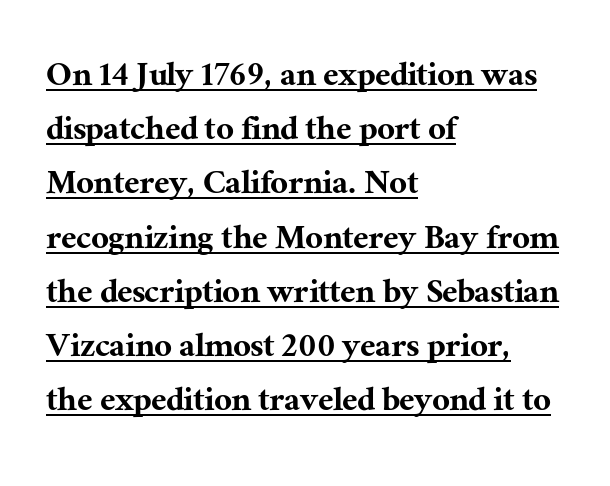
The image shows 39 px serif type, upright; set left-aligned, normal line spacing (1.39x), normal letter spacing, underlined; medium stroke contrast and a medium x-height.
